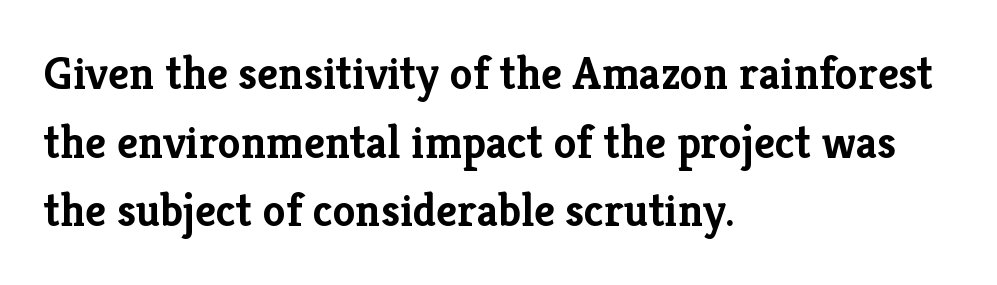
{"serif": "yes", "italic": "no", "bold": "yes", "weight": "semibold", "width": "normal", "stroke_contrast": "low", "x_height": "medium", "monospaced": "no", "underline": "no", "align": "left", "line_spacing": "normal", "line_spacing_ratio": 1.49, "letter_spacing": "normal", "letter_spacing_em": 0.0, "glyph_px": 46}
